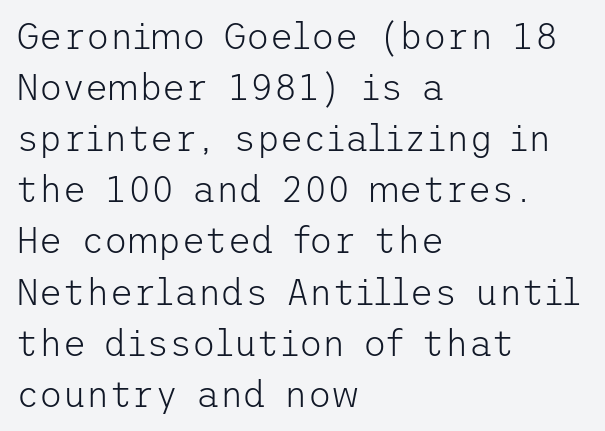
Q: Is the text bold? A: No.
Q: Is the text italic (slanted)? A: No, it is upright.
Q: Is the typeface a serif or a sans-serif typeface? A: Sans-serif.
Q: Is the text underlined? A: No.
Q: How is the paragraph aligned? A: Left-aligned.
Q: Is the spacing between letters normal or unusually wide? A: Normal.
Q: Is the spacing between lines tight, normal or loose? A: Normal.
Q: Width (condensed, normal, or wide)? A: Normal.
Q: Stroke contrast? A: Low.
Q: x-height? A: Medium.
